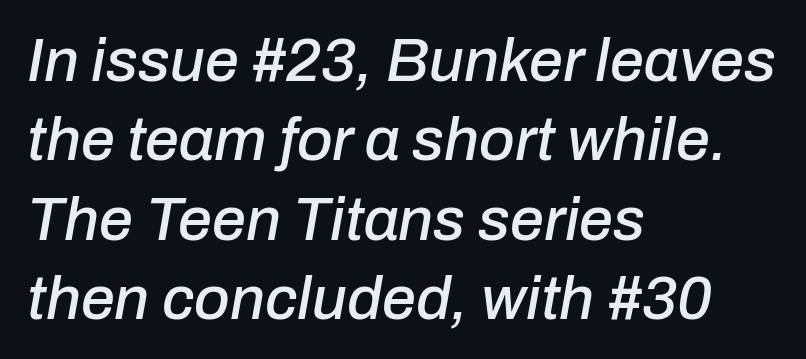
These lines are rendered in a variable-pitch font. Underlining? Definitely not there. The paragraph has a hard left edge and a soft right edge. The glyphs look as if they've been sheared to an angle.
